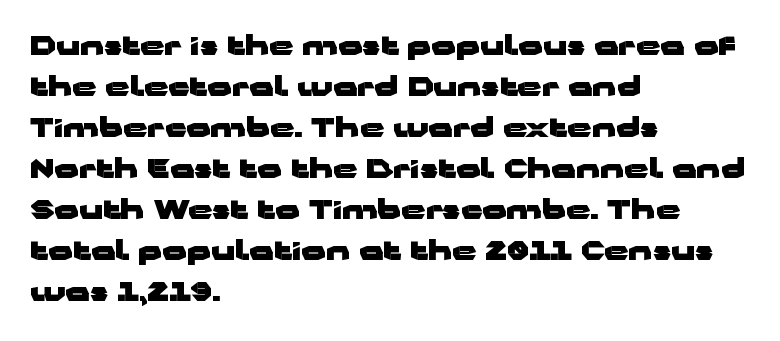
The image shows 27 px bold type, upright; set left-aligned, normal line spacing (1.52x), normal letter spacing, not underlined.
